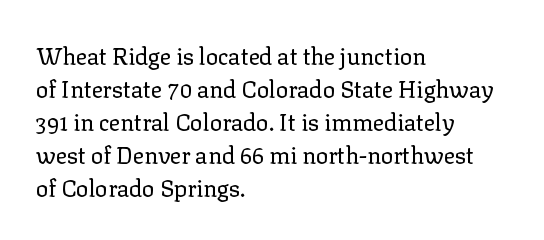
Honestly, the row spacing looks completely unremarkable. Caption: face not bold, strokes unweighted. Posture: vertical. This rendering features lettering with no underline. The setting favours the left margin, as ordinary paragraphs usually do.
